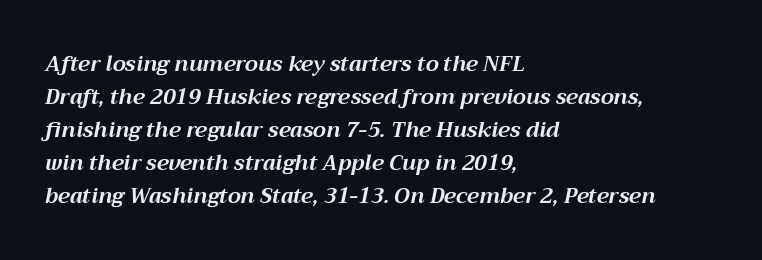
Q: Is the text bold? A: Yes.
Q: Is the text italic (slanted)? A: Yes, it leans right by about 12 degrees.
Q: Is the text underlined? A: No.
Q: How is the paragraph aligned? A: Left-aligned.
Q: Is the spacing between letters normal or unusually wide? A: Normal.
Q: Is the spacing between lines tight, normal or loose? A: Normal.
